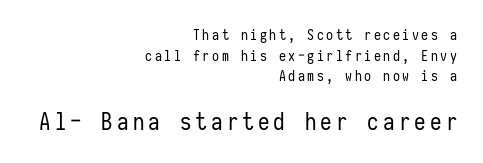
Upright lettering throughout. Leading matches the norm, producing a regular column. The typesetting does not lean heavy: it is not bold. Plain, unruled lines of type. The lines are quadded right.
